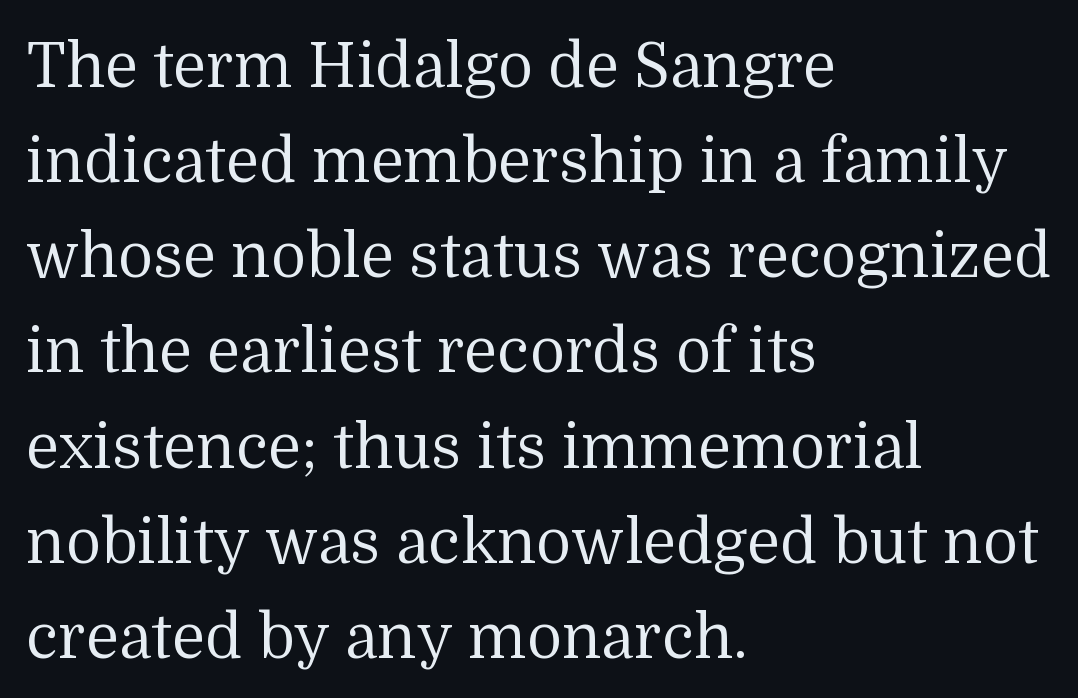
Quick note: not italic, upright. All the whitespace from short lines collects on the right. Inter-character spacing is left at the font's built-in metrics. The letterforms sit at book weight or below.
